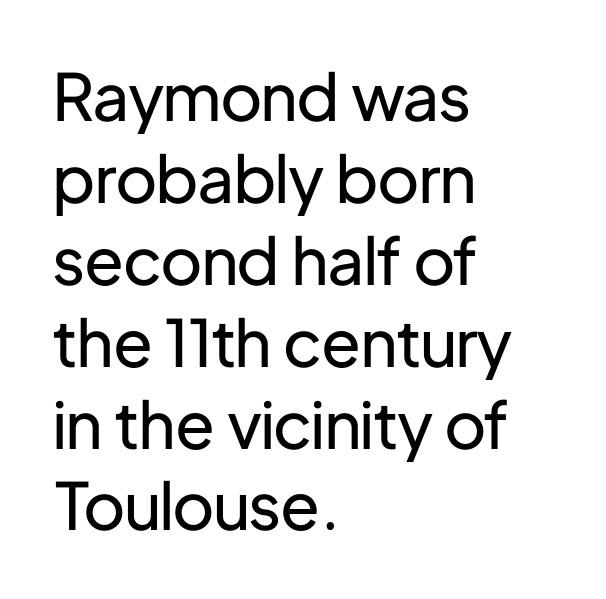
{"serif": "no", "italic": "no", "bold": "no", "weight": "regular", "width": "normal", "stroke_contrast": "low", "x_height": "medium", "monospaced": "no", "underline": "no", "align": "left", "line_spacing": "normal", "line_spacing_ratio": 1.26, "letter_spacing": "normal", "letter_spacing_em": 0.0, "glyph_px": 65}
